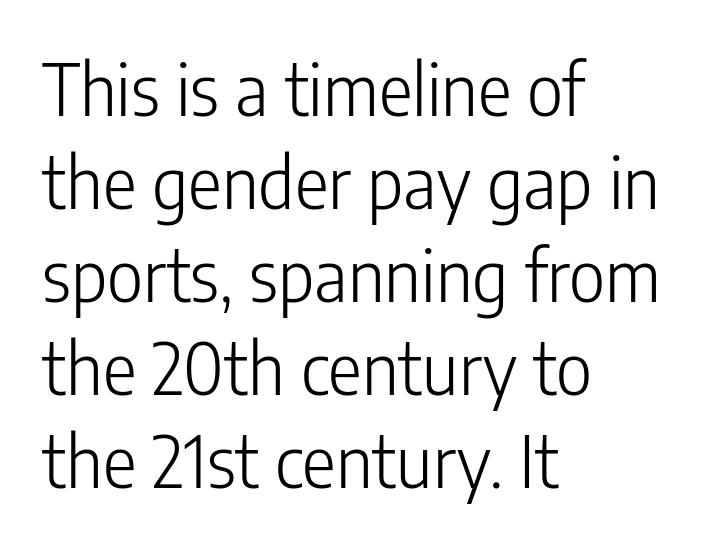
The image shows 71 px light, condensed sans-serif type, upright; set left-aligned, normal line spacing (1.31x), normal letter spacing, not underlined; low stroke contrast and a medium x-height.
